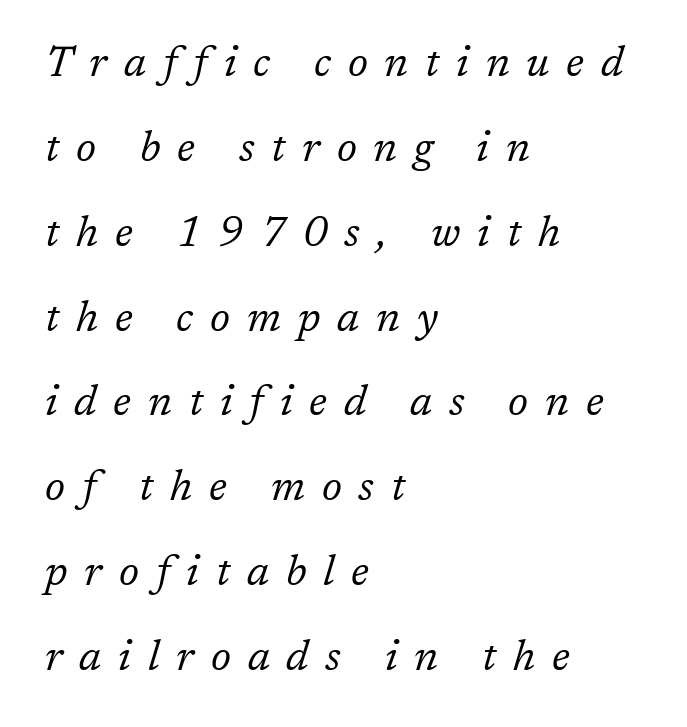
{"serif": "yes", "italic": "yes", "lean": "right", "slant_degrees": 17, "bold": "no", "weight": "regular", "width": "normal", "stroke_contrast": "low", "x_height": "medium", "monospaced": "no", "underline": "no", "align": "left", "line_spacing": "loose", "line_spacing_ratio": 2.02, "letter_spacing": "wide", "letter_spacing_em": 0.4, "glyph_px": 42}
